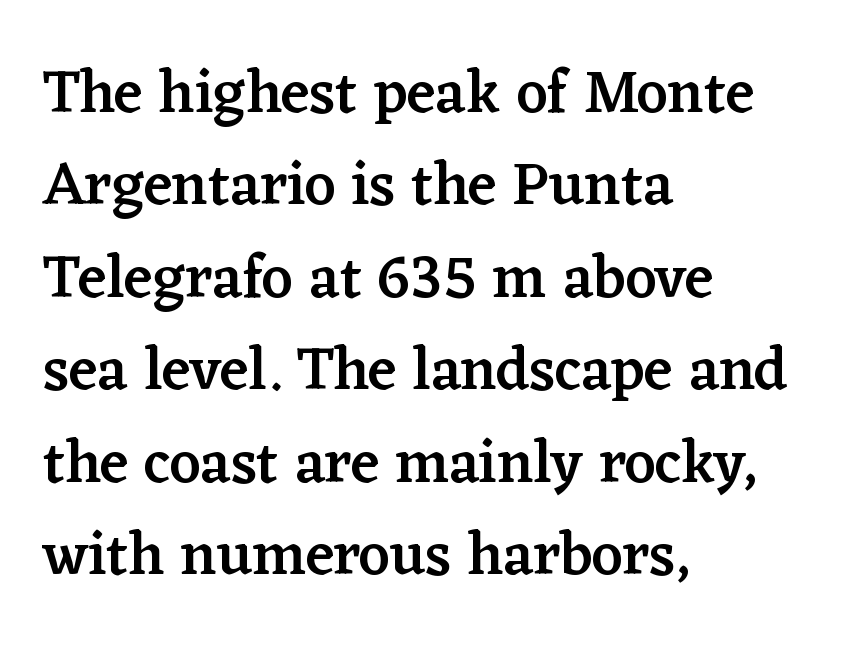
{"serif": "yes", "italic": "no", "bold": "semi", "weight": "semibold", "width": "normal", "stroke_contrast": "low", "x_height": "medium", "monospaced": "no", "underline": "no", "align": "left", "line_spacing": "normal", "line_spacing_ratio": 1.54, "letter_spacing": "normal", "letter_spacing_em": 0.0, "glyph_px": 60}
